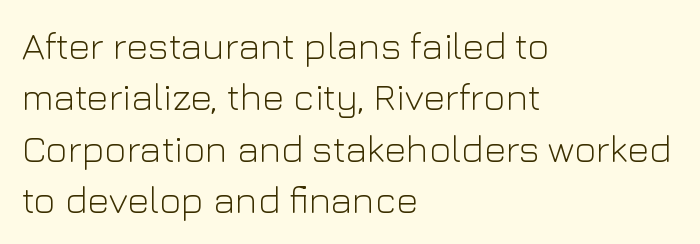
Q: Is the text bold? A: No.
Q: Is the text italic (slanted)? A: No, it is upright.
Q: Is the typeface a serif or a sans-serif typeface? A: Sans-serif.
Q: Is the text underlined? A: No.
Q: How is the paragraph aligned? A: Left-aligned.
Q: Is the spacing between letters normal or unusually wide? A: Normal.
Q: Is the spacing between lines tight, normal or loose? A: Normal.
Q: Width (condensed, normal, or wide)? A: Normal.
Q: Stroke contrast? A: Low.
Q: x-height? A: Medium.
Q: Monospaced? A: No.
